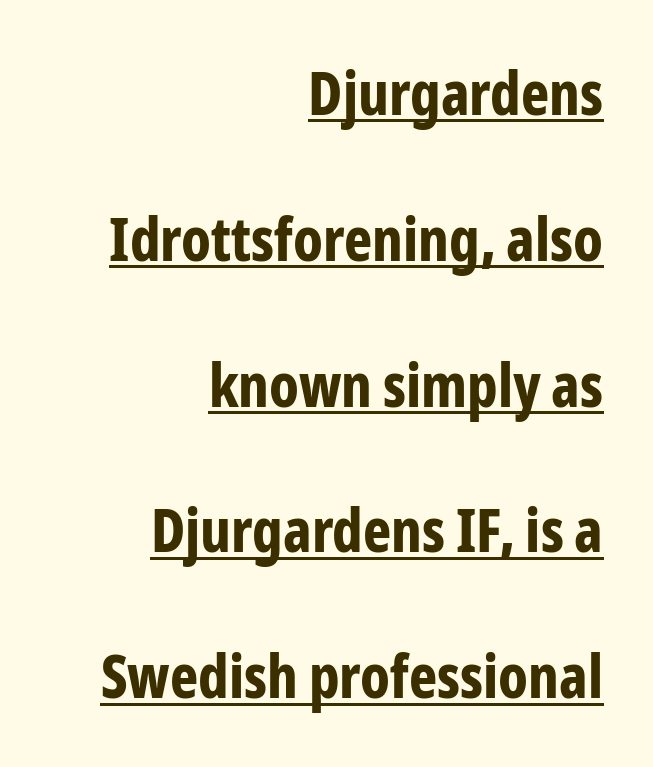
{"serif": "no", "italic": "no", "bold": "yes", "weight": "bold", "width": "condensed", "stroke_contrast": "low", "x_height": "medium", "monospaced": "no", "underline": "yes", "align": "right", "line_spacing": "loose", "line_spacing_ratio": 2.43, "letter_spacing": "normal", "letter_spacing_em": 0.0, "glyph_px": 60}
